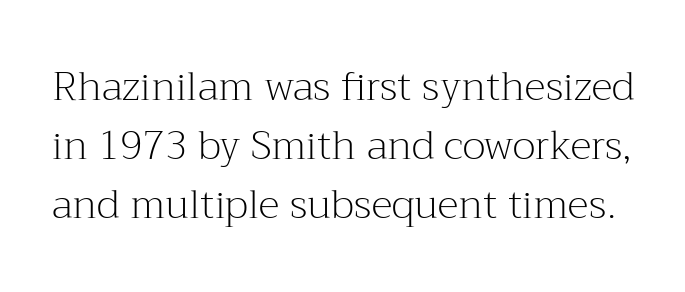
The image shows 40 px light serif type, upright; set normal line spacing (1.47x), normal letter spacing, not underlined; medium stroke contrast and a medium x-height.
